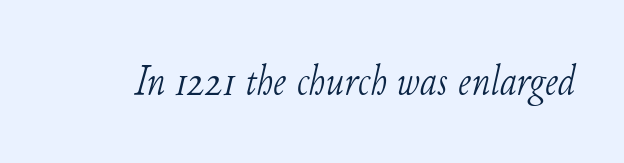
{"serif": "yes", "italic": "yes", "lean": "right", "slant_degrees": 11, "bold": "no", "weight": "light", "width": "normal", "stroke_contrast": "low", "x_height": "small", "monospaced": "no", "underline": "no", "letter_spacing": "normal", "letter_spacing_em": 0.0, "glyph_px": 42}
